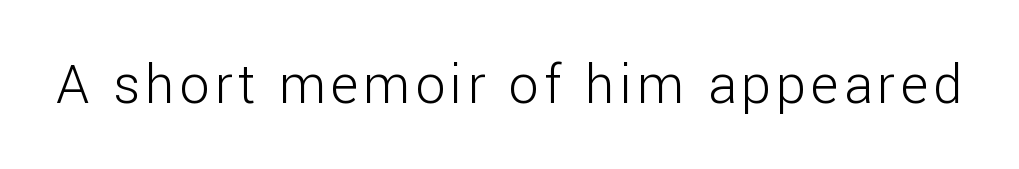
The image shows 53 px light sans-serif type, upright; set not underlined; low stroke contrast and a medium x-height.
